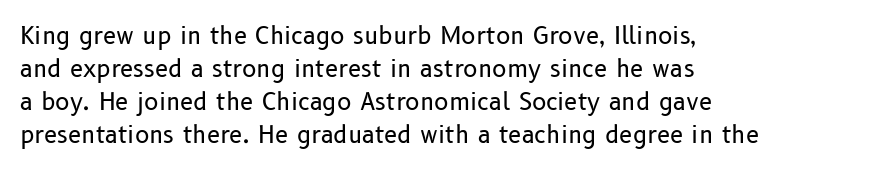
These lines stack with their left ends in a neat column. Letters rest on an invisible, unmarked baseline. The lines sit at an ordinary, default distance from one another. The type sits square on the baseline with zero lean. No letter is thick-stroked: the sample isn't bold. Default kerning and tracking; the words read as compact shapes.
